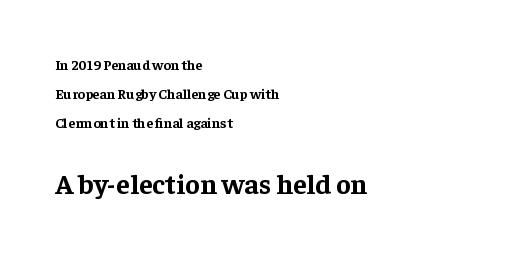
Quick note: interline space is abundant. Each letter keeps its own natural width here, so spacing adapts to shape. Bigger letters appear in the bottom chunk; the top chunk is reduced. The type family on display is of the serif kind.
